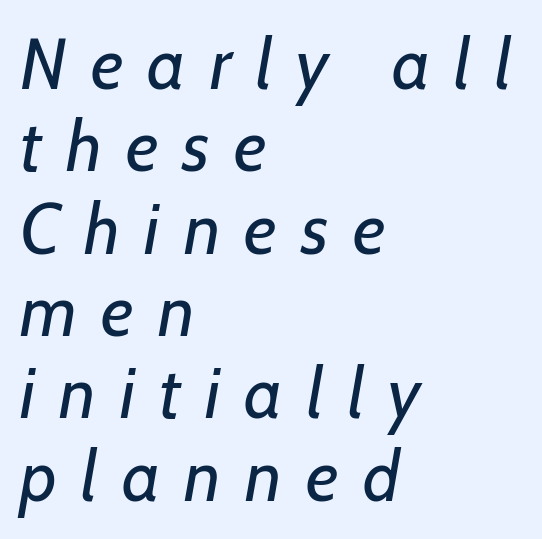
The image shows 71 px regular-weight type, italic (leaning right); set left-aligned, line spacing 1.16x, unusually wide letter spacing (+0.34 em), not underlined; low stroke contrast and a medium x-height.
